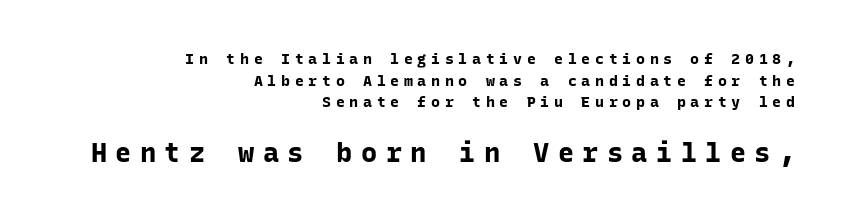
Words appear elongated and porous because spacing is wide. Lines of text with bare space underneath. The block sitting lower on the canvas is the one with enlarged characters. Every stem runs plumb, perpendicular to the baseline.
